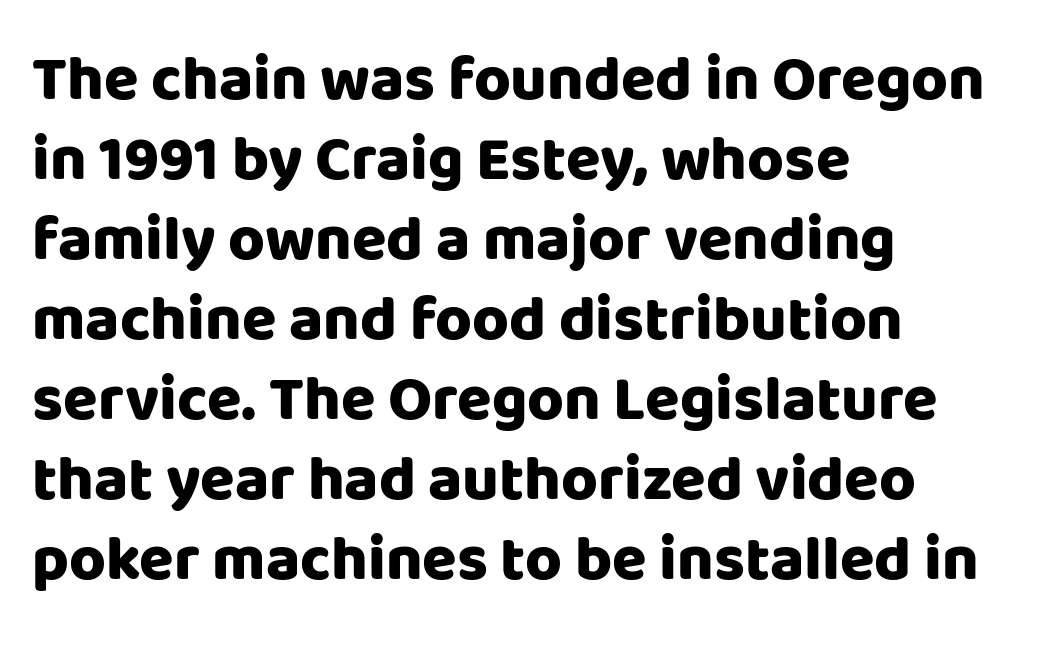
The image shows 63 px heavy sans-serif type, upright; set left-aligned, normal line spacing (1.27x), normal letter spacing, not underlined; low stroke contrast and a large x-height.
